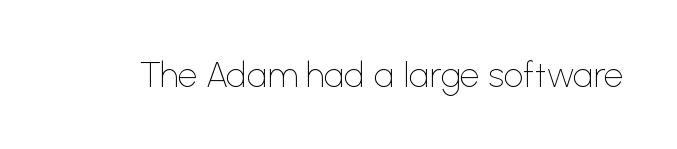
{"serif": "no", "italic": "no", "bold": "no", "weight": "thin", "width": "normal", "stroke_contrast": "low", "x_height": "medium", "monospaced": "no", "underline": "no", "letter_spacing": "normal", "letter_spacing_em": 0.0, "glyph_px": 35}
